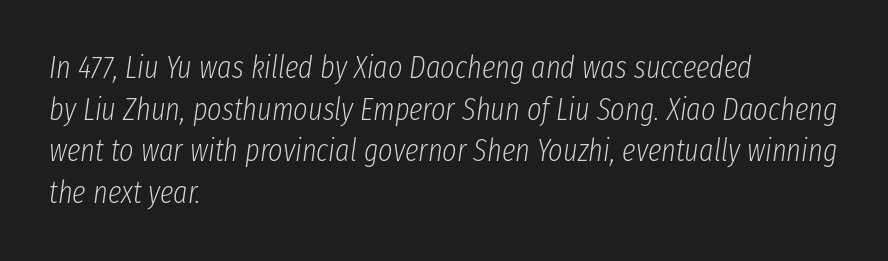
Q: Is the text bold? A: No.
Q: Is the text italic (slanted)? A: Yes, it leans right by about 8 degrees.
Q: Is the text underlined? A: No.
Q: How is the paragraph aligned? A: Left-aligned.
Q: Is the spacing between letters normal or unusually wide? A: Normal.
Q: Is the spacing between lines tight, normal or loose? A: Normal.
Q: Width (condensed, normal, or wide)? A: Condensed.
Q: Stroke contrast? A: Low.
Q: x-height? A: Medium.
Q: Monospaced? A: No.
